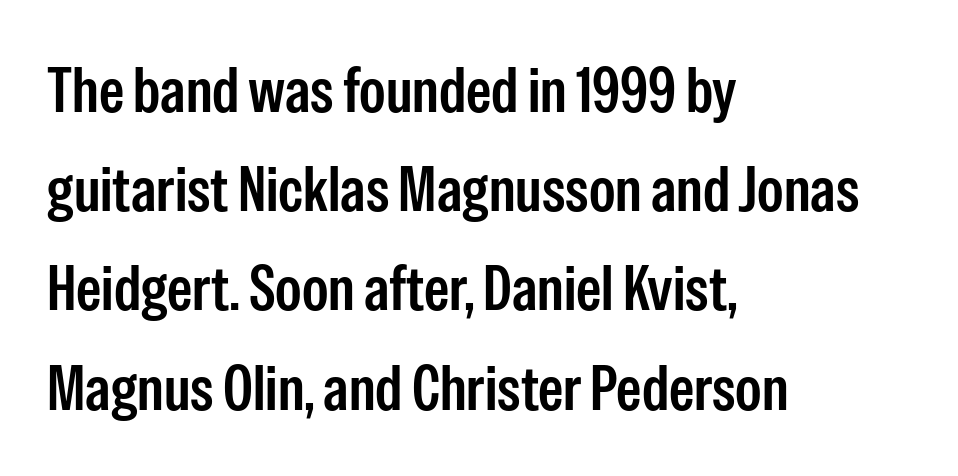
Q: Is the text bold? A: Semi-bold.
Q: Is the text italic (slanted)? A: No, it is upright.
Q: Is the typeface a serif or a sans-serif typeface? A: Sans-serif.
Q: Is the text underlined? A: No.
Q: How is the paragraph aligned? A: Left-aligned.
Q: Is the spacing between letters normal or unusually wide? A: Normal.
Q: Is the spacing between lines tight, normal or loose? A: Normal.
Q: Width (condensed, normal, or wide)? A: Condensed.
Q: Stroke contrast? A: Low.
Q: x-height? A: Medium.
Q: Monospaced? A: No.
